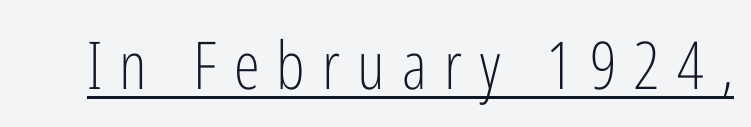
Is the type heavy? It reads as light-to-regular instead. The specimen includes a rule beneath the text block's lines. Spacing between characters has been opened up far beyond the box default. Check where the strokes stop: nothing finishes them off — pure sans.
